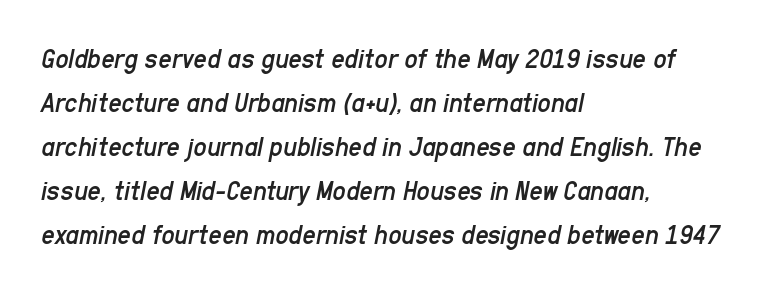
{"italic": "yes", "lean": "right", "slant_degrees": 11, "bold": "no", "weight": "regular", "width": "condensed", "stroke_contrast": "low", "x_height": "medium", "monospaced": "no", "underline": "no", "align": "left", "line_spacing": "normal", "line_spacing_ratio": 1.52, "letter_spacing": "normal", "letter_spacing_em": 0.0, "glyph_px": 29}
